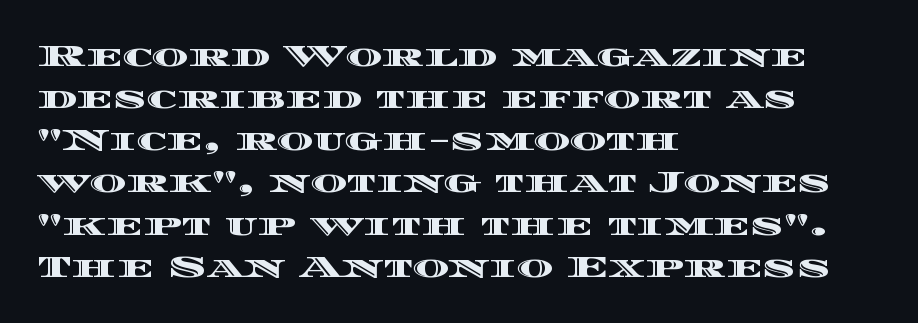
{"italic": "no", "width": "wide", "x_height": "large", "monospaced": "no", "underline": "no", "align": "left", "line_spacing": "normal", "line_spacing_ratio": 1.36, "letter_spacing": "normal", "letter_spacing_em": 0.0, "glyph_px": 31}
